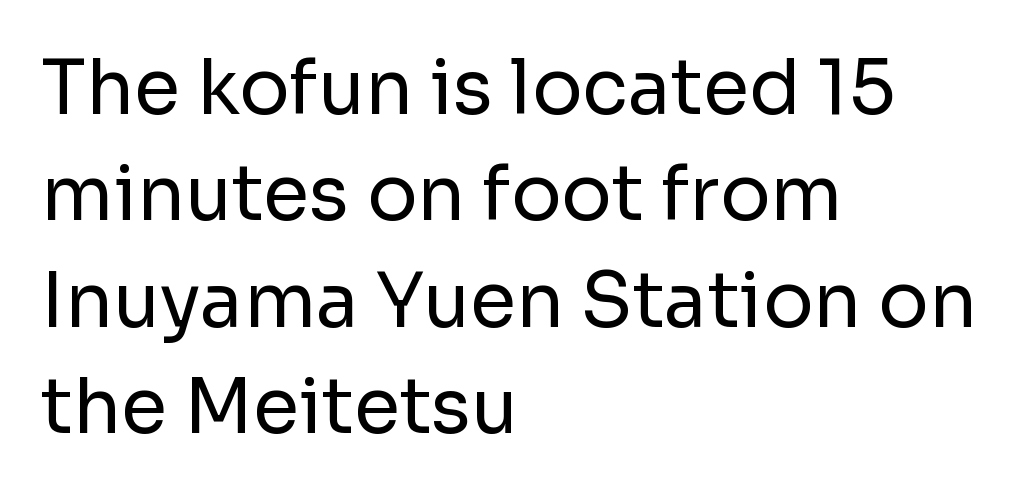
The image shows 75 px regular-weight sans-serif type, upright; set left-aligned, normal line spacing (1.42x), normal letter spacing, not underlined; low stroke contrast and a medium x-height.
